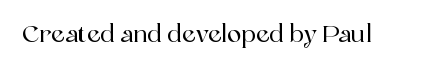
{"italic": "no", "underline": "no", "letter_spacing": "normal", "letter_spacing_em": 0.0, "glyph_px": 24}
